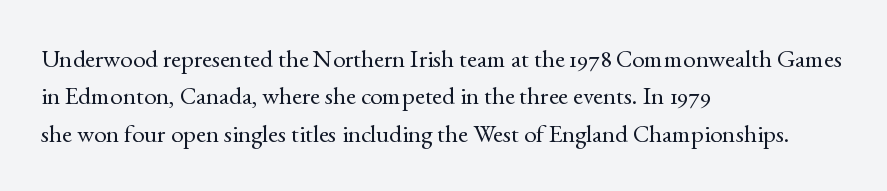
In CSS terms this would be text-align: left. Descenders are the only things crossing below the line. One glance says typical: line gaps are just what's usual. This is the regular roman posture of the typeface.
